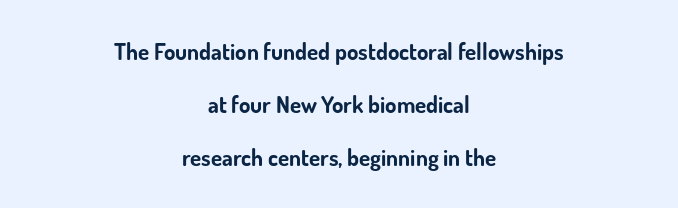
Q: Is the text bold? A: Yes.
Q: Is the text italic (slanted)? A: No, it is upright.
Q: Is the text underlined? A: No.
Q: How is the paragraph aligned? A: Centered.
Q: Is the spacing between letters normal or unusually wide? A: Normal.
Q: Is the spacing between lines tight, normal or loose? A: Loose.
